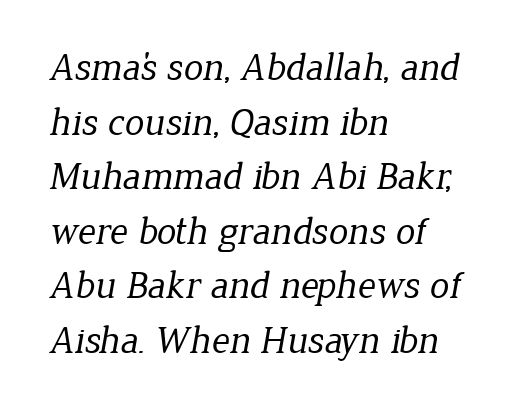
The image shows 39 px regular-weight serif type; set left-aligned, normal line spacing (1.4x), normal letter spacing, not underlined; low stroke contrast and a medium x-height.
